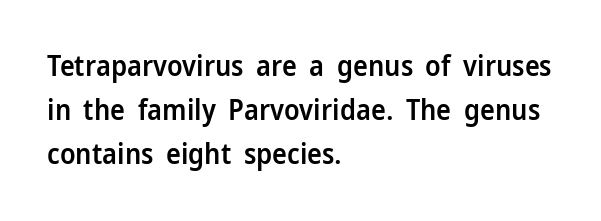
The image shows 28 px semibold sans-serif type, upright; set left-aligned, normal line spacing (1.58x), normal letter spacing, not underlined; low stroke contrast and a medium x-height.
